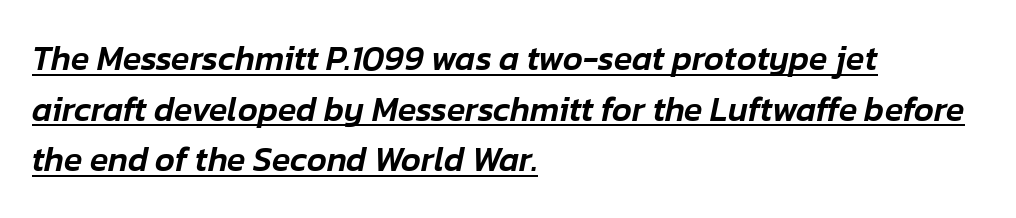
The image shows 34 px text type, italic (leaning right); set left-aligned, normal line spacing (1.49x), normal letter spacing, underlined; low stroke contrast and a medium x-height.
